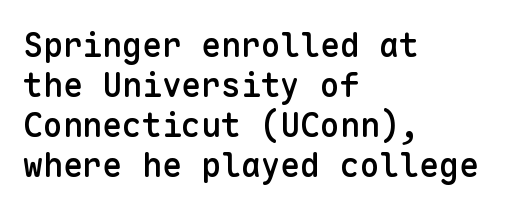
The image shows 33 px semibold sans-serif type, upright, monospaced; set left-aligned, line spacing 1.21x, normal letter spacing, not underlined; low stroke contrast and a medium x-height.
